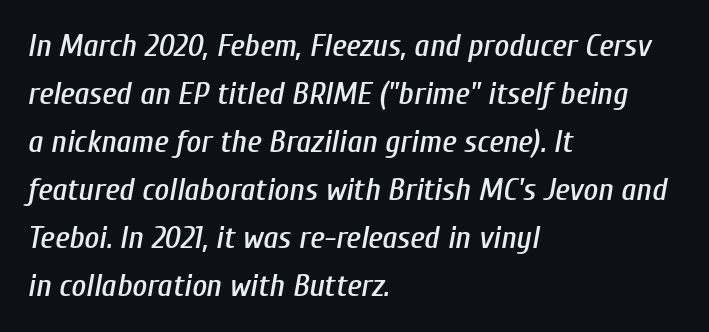
The image shows 32 px condensed type, italic (leaning right); set left-aligned, normal line spacing (1.5x), normal letter spacing, not underlined; low stroke contrast and a medium x-height.
